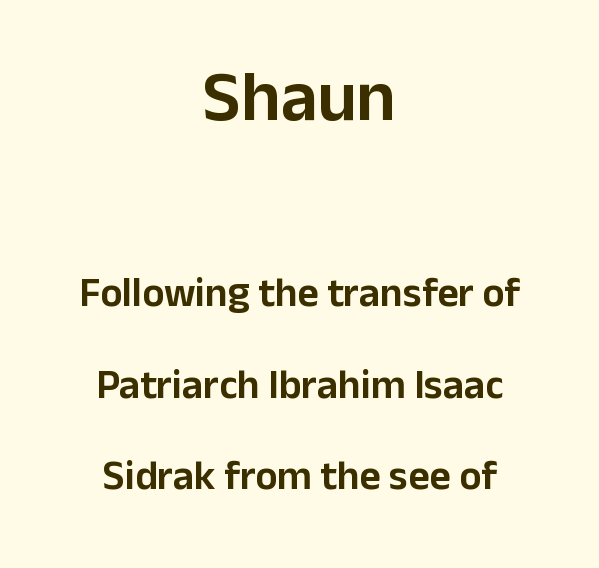
Q: Is the text italic (slanted)? A: No, it is upright.
Q: Is the typeface a serif or a sans-serif typeface? A: Sans-serif.
Q: Is the text underlined? A: No.
Q: How is the paragraph aligned? A: Centered.
Q: Is the spacing between letters normal or unusually wide? A: Normal.
Q: Is the spacing between lines tight, normal or loose? A: Loose.
Q: Which block of text is set in a larger size, the first (top) or the second (bottom)? A: The first (top) one.
Q: Width (condensed, normal, or wide)? A: Normal.
Q: Stroke contrast? A: Low.
Q: x-height? A: Medium.
Q: Monospaced? A: No.
